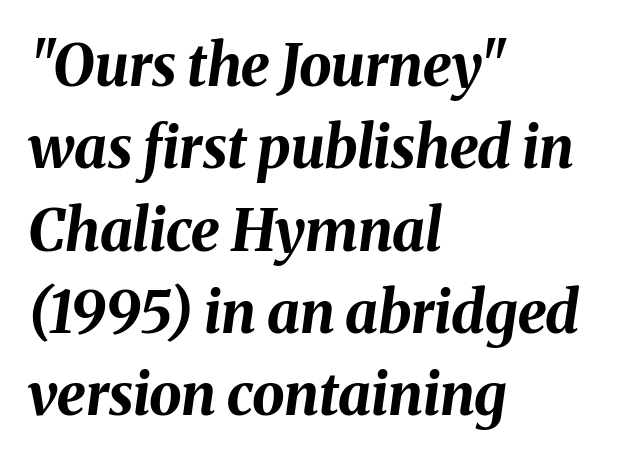
{"italic": "yes", "lean": "right", "slant_degrees": 8, "bold": "yes", "weight": "bold", "width": "normal", "stroke_contrast": "medium", "x_height": "medium", "monospaced": "no", "underline": "no", "align": "left", "line_spacing": "normal", "line_spacing_ratio": 1.42, "letter_spacing": "normal", "letter_spacing_em": 0.0, "glyph_px": 58}
